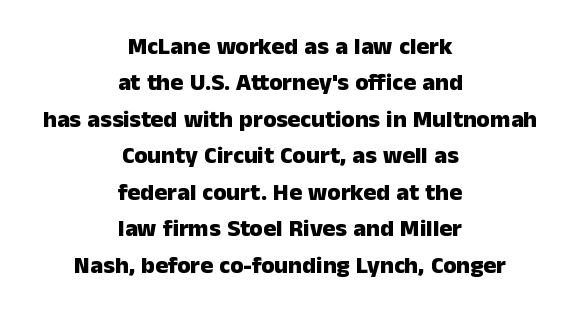
The image shows 24 px bold type, upright; set centered, normal line spacing (1.52x), normal letter spacing, not underlined.
